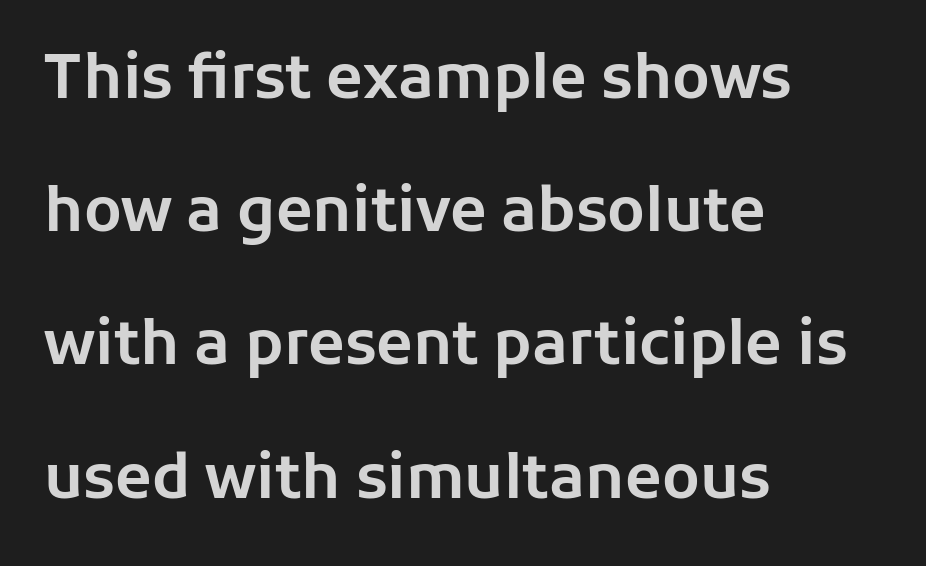
{"serif": "no", "italic": "no", "width": "normal", "stroke_contrast": "low", "x_height": "medium", "monospaced": "no", "underline": "no", "align": "left", "line_spacing": "loose", "line_spacing_ratio": 2.22, "letter_spacing": "normal", "letter_spacing_em": 0.0, "glyph_px": 60}
